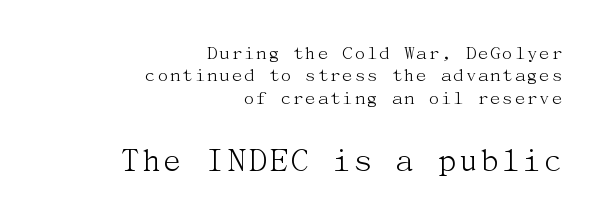
{"serif": "yes", "italic": "no", "bold": "no", "weight": "light", "width": "normal", "stroke_contrast": "medium", "x_height": "medium", "underline": "no", "align": "right", "line_spacing": "tight", "line_spacing_ratio": 1.06, "letter_spacing": "normal", "letter_spacing_em": 0.0, "larger_block": "second", "size_ratio": 1.71, "glyph_px": 36}
